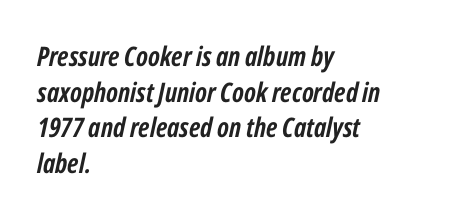
Q: Is the text bold? A: Yes.
Q: Is the text italic (slanted)? A: Yes, it leans right by about 12 degrees.
Q: Is the text underlined? A: No.
Q: How is the paragraph aligned? A: Left-aligned.
Q: Is the spacing between letters normal or unusually wide? A: Normal.
Q: Is the spacing between lines tight, normal or loose? A: Normal.
